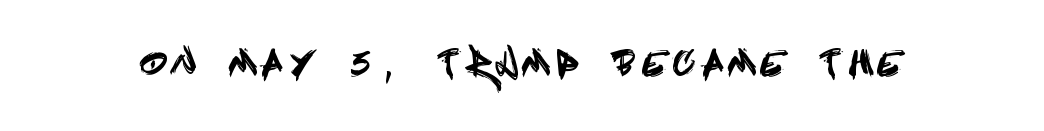
The letters are spread apart with noticeably loose tracking. The rendering shows plain stroke endings on the letterforms — a sans-serif design. The space beneath each line is pristine and unruled.
